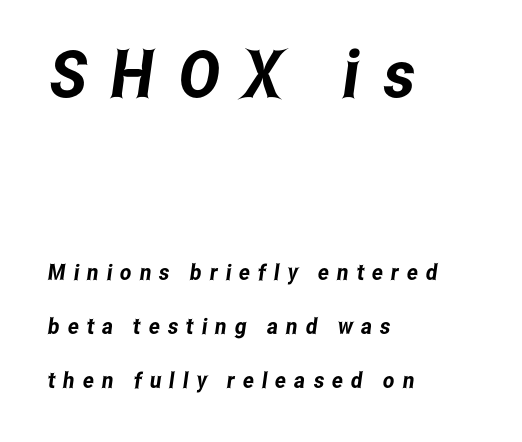
Top chunk: large. Bottom chunk: small. The rendering uses a large line-height, opening up the rows. The setting favours the left margin, as ordinary paragraphs usually do. Proportional: the letters do not fall into vertical columns. Examine the stroke ends and you'll find no serifs.
